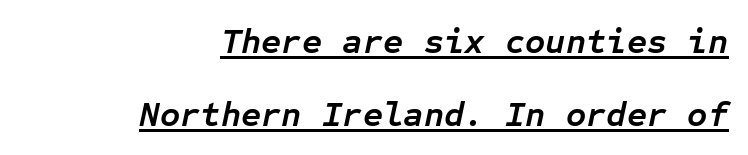
Q: Is the text bold? A: Yes.
Q: Is the text italic (slanted)? A: Yes, it leans right by about 12 degrees.
Q: Is the text underlined? A: Yes.
Q: How is the paragraph aligned? A: Right-aligned.
Q: Is the spacing between letters normal or unusually wide? A: Normal.
Q: Is the spacing between lines tight, normal or loose? A: Loose.
Q: Width (condensed, normal, or wide)? A: Normal.
Q: Stroke contrast? A: Low.
Q: x-height? A: Medium.
Q: Monospaced? A: Yes.
